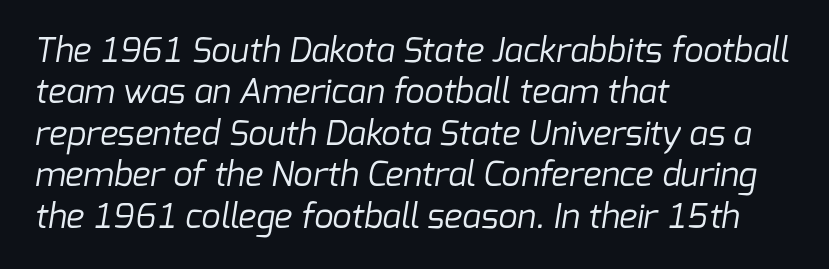
Q: Is the text bold? A: No.
Q: Is the typeface a serif or a sans-serif typeface? A: Sans-serif.
Q: Is the text underlined? A: No.
Q: How is the paragraph aligned? A: Left-aligned.
Q: Is the spacing between letters normal or unusually wide? A: Normal.
Q: Width (condensed, normal, or wide)? A: Normal.
Q: Stroke contrast? A: Low.
Q: x-height? A: Medium.
Q: Monospaced? A: No.
